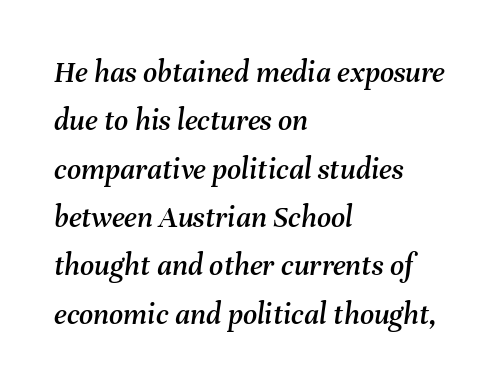
The image shows 31 px text type, italic (leaning right); set left-aligned, normal line spacing (1.56x), normal letter spacing, not underlined; medium stroke contrast and a medium x-height.
